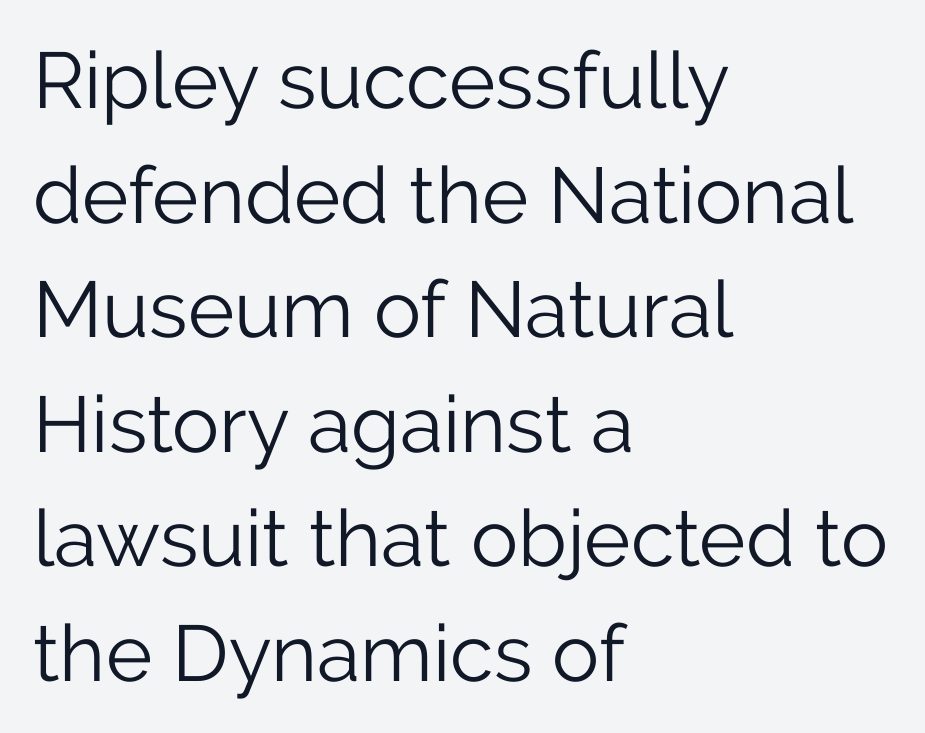
No chunkiness to these letters — they're not bold. Here the glyphs are tracked normally, forming tight word shapes. Typeset ragged right — the left edge is the straight one. Posture: upright roman. Each row of text sits above clean, open space.
